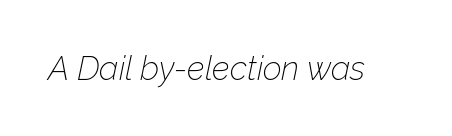
{"italic": "yes", "lean": "right", "slant_degrees": 12, "bold": "no", "weight": "thin", "width": "normal", "stroke_contrast": "low", "x_height": "medium", "monospaced": "no", "underline": "no", "letter_spacing": "normal", "letter_spacing_em": 0.0, "glyph_px": 33}
